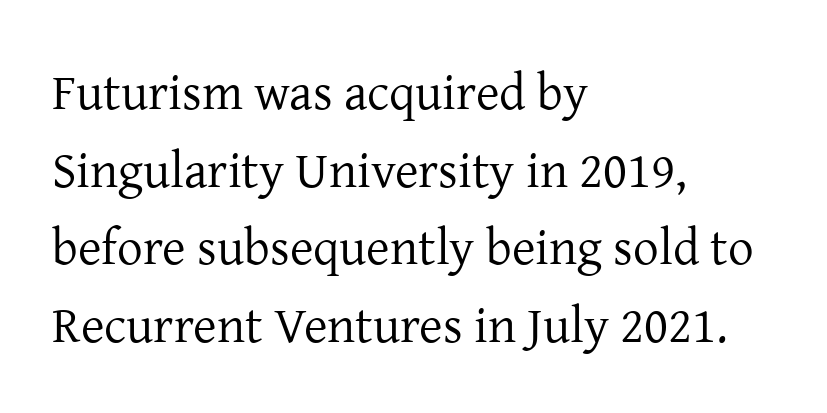
Q: Is the text bold? A: No.
Q: Is the text italic (slanted)? A: No, it is upright.
Q: Is the typeface a serif or a sans-serif typeface? A: Serif.
Q: Is the text underlined? A: No.
Q: How is the paragraph aligned? A: Left-aligned.
Q: Is the spacing between letters normal or unusually wide? A: Normal.
Q: Is the spacing between lines tight, normal or loose? A: Normal.
Q: Width (condensed, normal, or wide)? A: Normal.
Q: Stroke contrast? A: Low.
Q: x-height? A: Medium.
Q: Monospaced? A: No.
